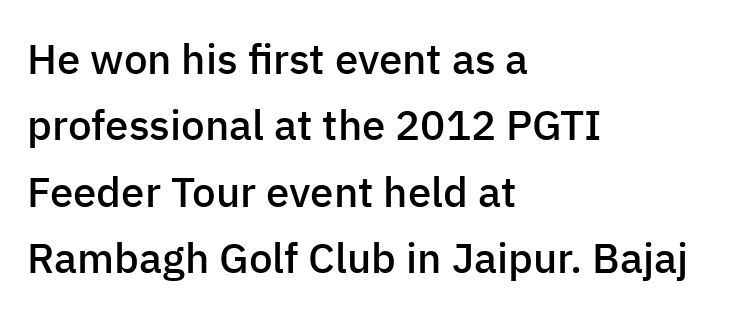
The image shows 42 px semibold sans-serif type, upright; set left-aligned, normal line spacing (1.58x), normal letter spacing, not underlined; low stroke contrast and a medium x-height.
